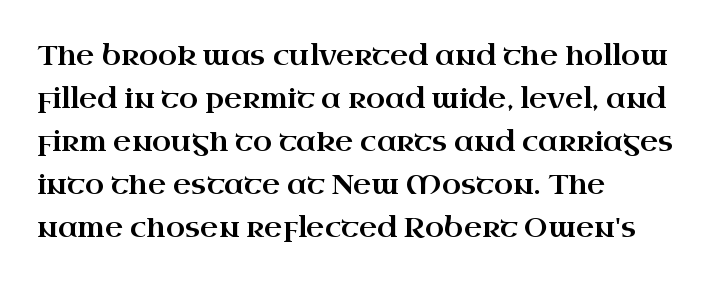
The image shows 28 px wide serif type, upright; set left-aligned, normal line spacing (1.54x), normal letter spacing, not underlined; high stroke contrast and a small x-height.
